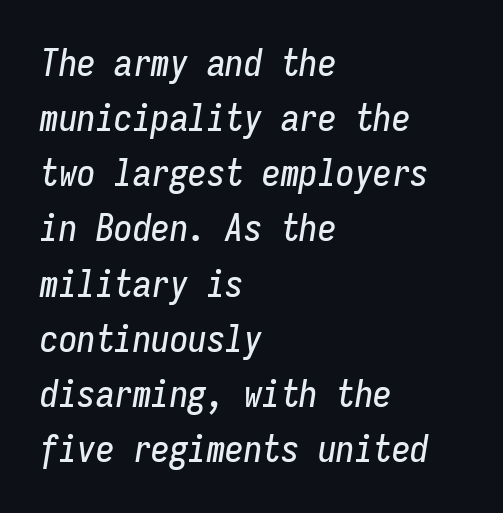
The image shows 37 px condensed type, italic (leaning right), monospaced; set left-aligned, normal line spacing (1.49x), normal letter spacing, not underlined; low stroke contrast and a medium x-height.
